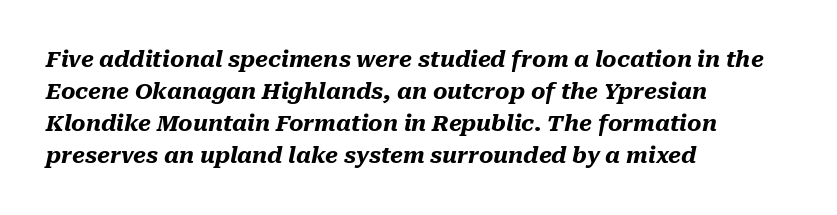
Students, this is bold: see how much ink each stroke carries. The passage shown is not underscored anywhere. Leading: standard. Characters are canted at an angle relative to the baseline's perpendicular.
